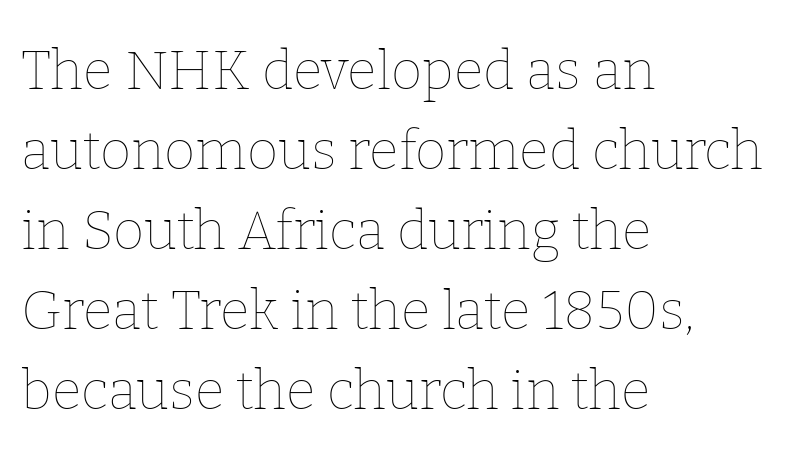
The image shows 54 px thin type, upright; set left-aligned, normal line spacing (1.48x), normal letter spacing, not underlined; low stroke contrast and a medium x-height.
